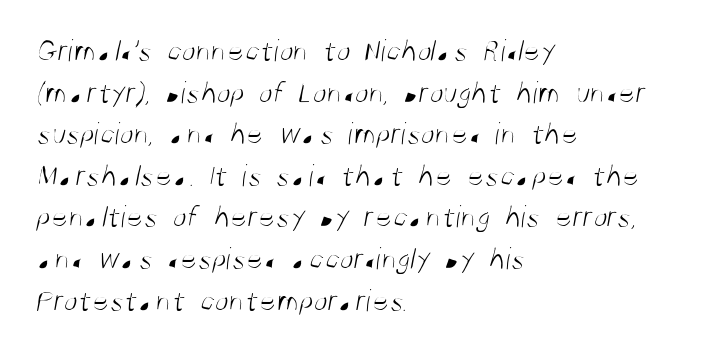
The image shows 32 px light, condensed sans-serif type; set left-aligned, normal line spacing (1.3x), normal letter spacing, not underlined; medium stroke contrast and a large x-height.
